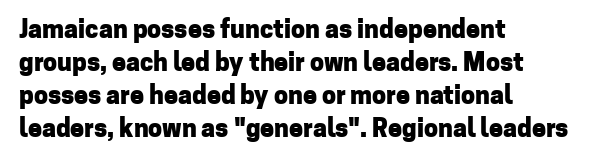
The image shows 25 px bold type, upright; set left-aligned, normal line spacing (1.32x), normal letter spacing, not underlined.
